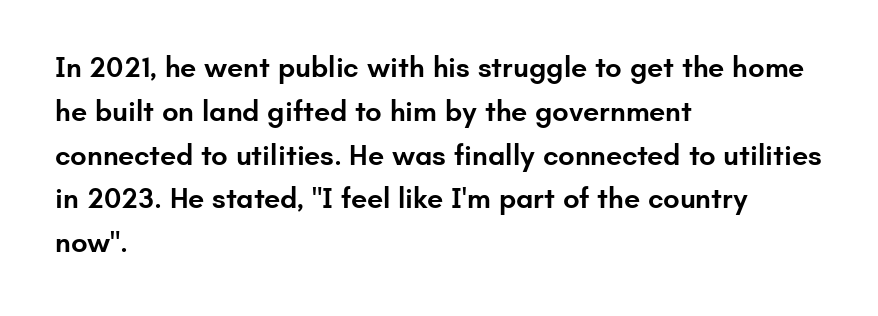
The image shows 29 px semibold sans-serif type, upright; set left-aligned, normal line spacing (1.51x), normal letter spacing, not underlined; low stroke contrast and a small x-height.
